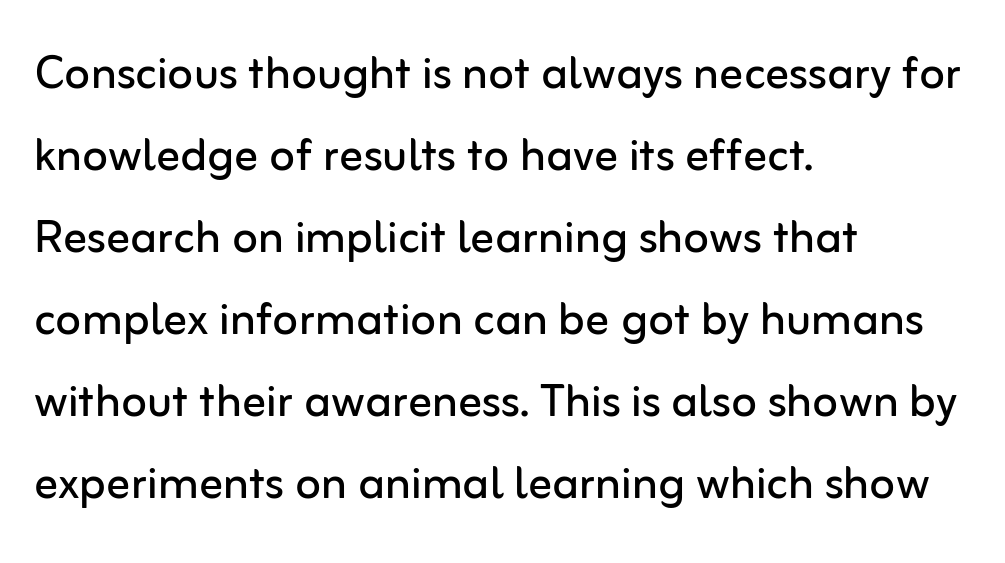
The designer left line spacing at the default. The face used here is proportionally spaced, like ordinary book or web type. Standard letterfit; no display-style spreading of the glyphs. The compositor pushed each line to the left boundary. Ink coverage per letter is moderate at most.
